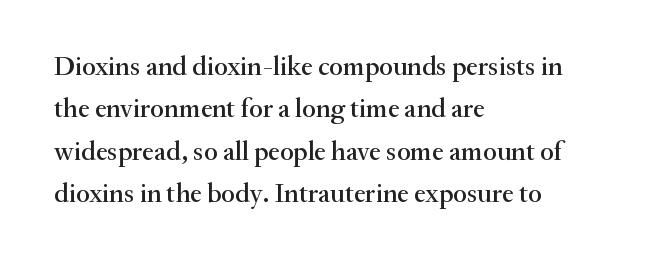
Successive baselines arrive at the customary interval. Tall strokes in this sample are plumb rather than angled. Where is the straight margin? On the left. Lines of text with bare space underneath. Each word holds together tightly as a unit, with standard inter-letter gaps.
